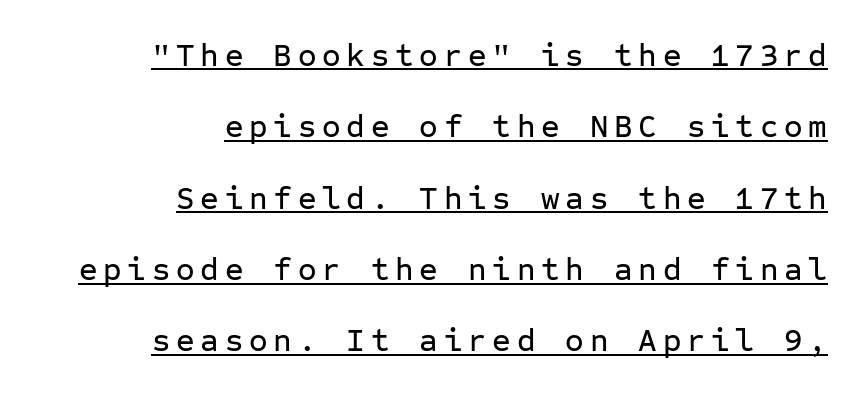
Q: Is the text italic (slanted)? A: No, it is upright.
Q: Is the typeface a serif or a sans-serif typeface? A: Sans-serif.
Q: Is the text underlined? A: Yes.
Q: How is the paragraph aligned? A: Right-aligned.
Q: Is the spacing between lines tight, normal or loose? A: Loose.
Q: Width (condensed, normal, or wide)? A: Normal.
Q: Stroke contrast? A: Low.
Q: x-height? A: Medium.
Q: Monospaced? A: Yes.
